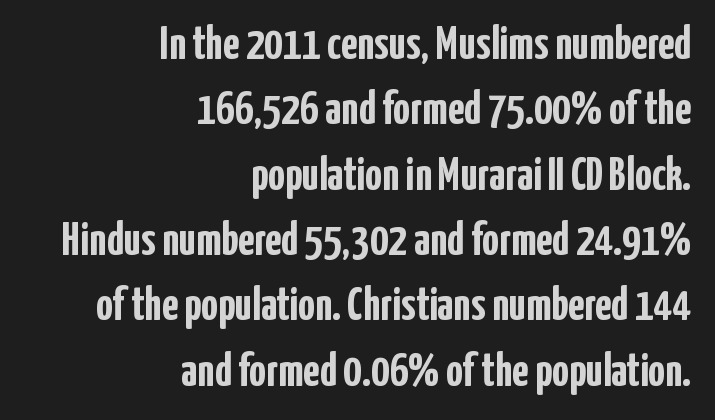
Glyph-to-glyph distance matches everyday printed text. What's the leading like? Ordinary, nothing unusual. Posture: upright roman. Classification — sans serif. Plain, unruled lines of type.
